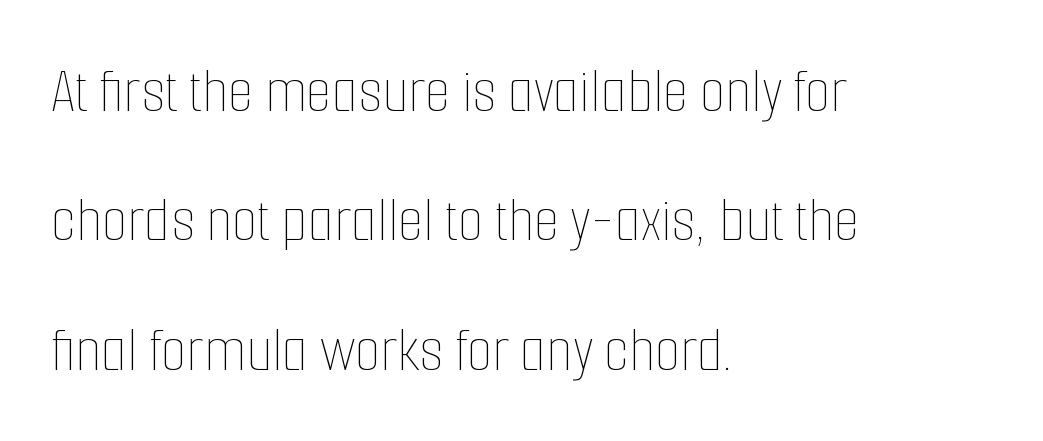
Q: Is the text bold? A: No.
Q: Is the text italic (slanted)? A: No, it is upright.
Q: Is the text underlined? A: No.
Q: How is the paragraph aligned? A: Left-aligned.
Q: Is the spacing between letters normal or unusually wide? A: Normal.
Q: Is the spacing between lines tight, normal or loose? A: Loose.
Q: Width (condensed, normal, or wide)? A: Condensed.
Q: Stroke contrast? A: Low.
Q: x-height? A: Medium.
Q: Monospaced? A: No.
